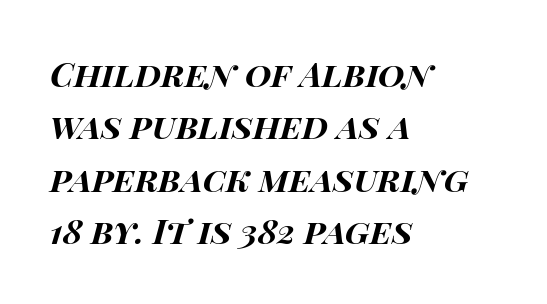
The image shows 34 px bold, wide type, italic (leaning right); set left-aligned, normal line spacing (1.54x), normal letter spacing, not underlined; high stroke contrast and a large x-height.
